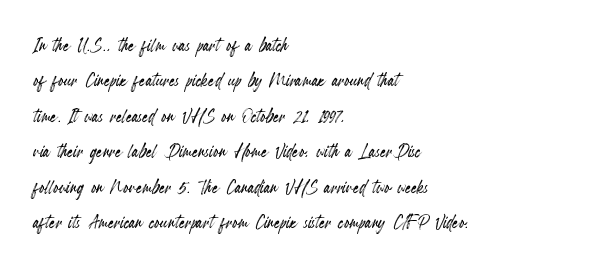
Words appear dense and cohesive because spacing is normal. The baseline area is clear. These lines sit exactly where default settings would place them. The compositor pushed each line to the left boundary.
